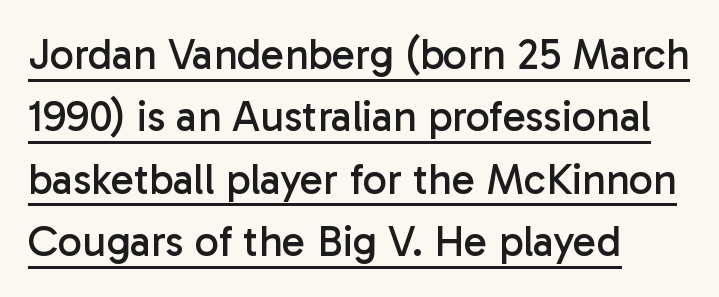
{"serif": "no", "italic": "no", "bold": "no", "weight": "regular", "width": "normal", "stroke_contrast": "low", "x_height": "medium", "monospaced": "no", "underline": "yes", "align": "left", "line_spacing": "normal", "line_spacing_ratio": 1.45, "letter_spacing": "normal", "letter_spacing_em": 0.0, "glyph_px": 43}
